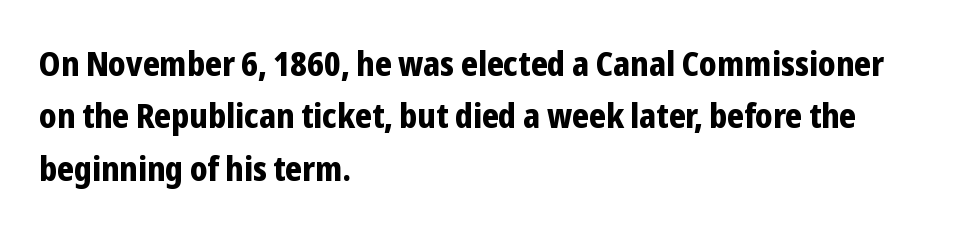
{"serif": "no", "italic": "no", "bold": "yes", "weight": "bold", "width": "condensed", "stroke_contrast": "low", "x_height": "medium", "monospaced": "no", "underline": "no", "align": "left", "line_spacing": "normal", "line_spacing_ratio": 1.54, "letter_spacing": "normal", "letter_spacing_em": 0.0, "glyph_px": 34}
